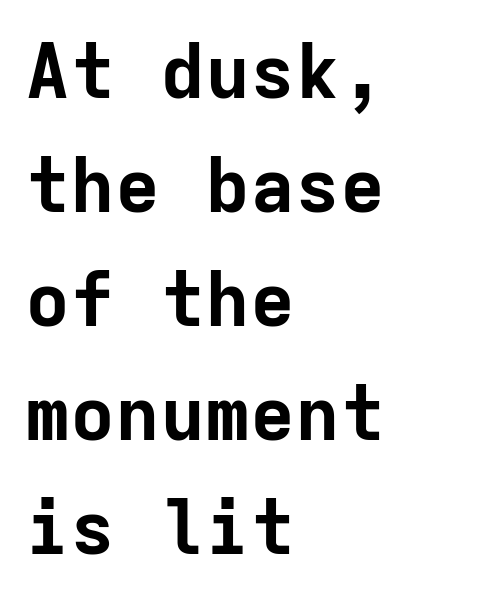
Q: Is the text bold? A: Yes.
Q: Is the text italic (slanted)? A: No, it is upright.
Q: Is the typeface a serif or a sans-serif typeface? A: Sans-serif.
Q: Is the text underlined? A: No.
Q: How is the paragraph aligned? A: Left-aligned.
Q: Is the spacing between letters normal or unusually wide? A: Normal.
Q: Is the spacing between lines tight, normal or loose? A: Normal.
Q: Width (condensed, normal, or wide)? A: Normal.
Q: Stroke contrast? A: Low.
Q: x-height? A: Medium.
Q: Monospaced? A: Yes.
